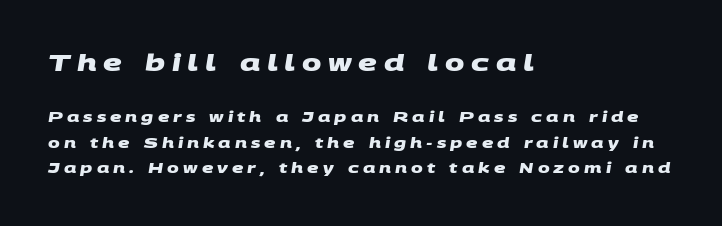
{"bold": "yes", "underline": "no", "align": "left", "line_spacing_ratio": 1.82, "letter_spacing": "wide", "letter_spacing_em": 0.29, "larger_block": "first", "size_ratio": 1.64, "glyph_px": 23}
